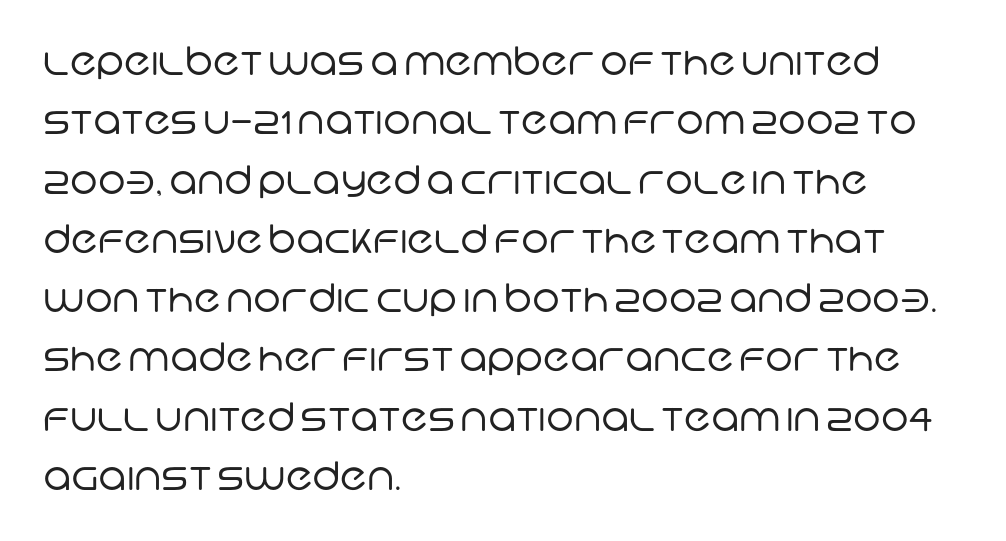
The image shows 39 px regular-weight sans-serif type; set left-aligned, normal line spacing (1.52x), normal letter spacing, not underlined; low stroke contrast and a large x-height.
